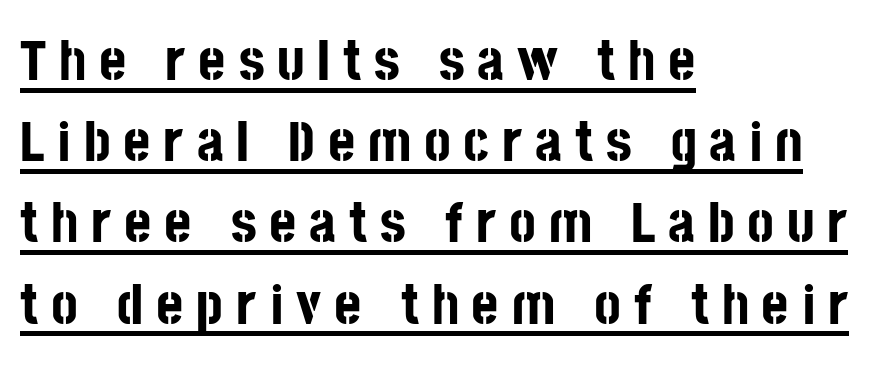
{"serif": "no", "italic": "no", "bold": "yes", "weight": "bold", "width": "condensed", "stroke_contrast": "low", "x_height": "large", "monospaced": "no", "underline": "yes", "align": "left", "line_spacing": "normal", "line_spacing_ratio": 1.4, "letter_spacing": "wide", "letter_spacing_em": 0.22, "glyph_px": 58}
